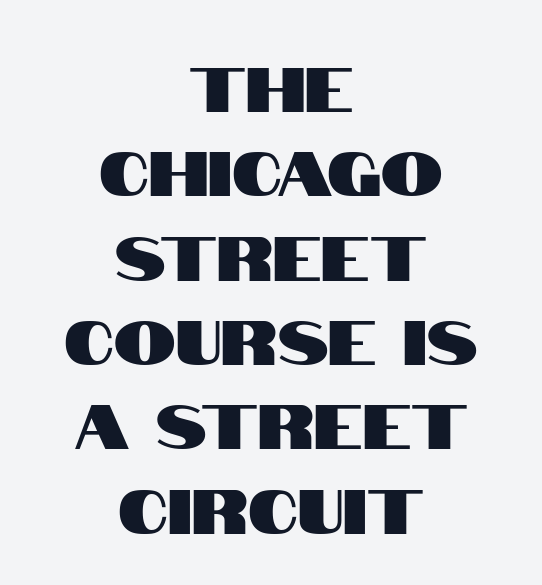
Q: Is the text italic (slanted)? A: No, it is upright.
Q: Is the typeface a serif or a sans-serif typeface? A: Sans-serif.
Q: Is the text underlined? A: No.
Q: How is the paragraph aligned? A: Centered.
Q: Is the spacing between letters normal or unusually wide? A: Normal.
Q: Is the spacing between lines tight, normal or loose? A: Normal.
Q: Width (condensed, normal, or wide)? A: Condensed.
Q: Stroke contrast? A: High.
Q: x-height? A: Large.
Q: Monospaced? A: No.
